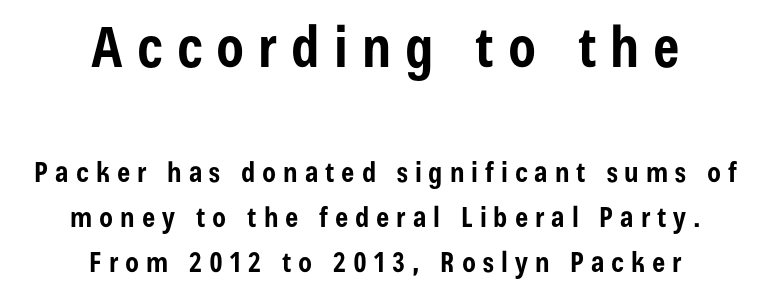
Q: Is the text bold? A: Yes.
Q: Is the text italic (slanted)? A: No, it is upright.
Q: Is the typeface a serif or a sans-serif typeface? A: Sans-serif.
Q: Is the text underlined? A: No.
Q: How is the paragraph aligned? A: Centered.
Q: Is the spacing between letters normal or unusually wide? A: Unusually wide.
Q: Is the spacing between lines tight, normal or loose? A: Normal.
Q: Which block of text is set in a larger size, the first (top) or the second (bottom)? A: The first (top) one.
Q: Width (condensed, normal, or wide)? A: Condensed.
Q: Stroke contrast? A: Low.
Q: x-height? A: Medium.
Q: Monospaced? A: No.
